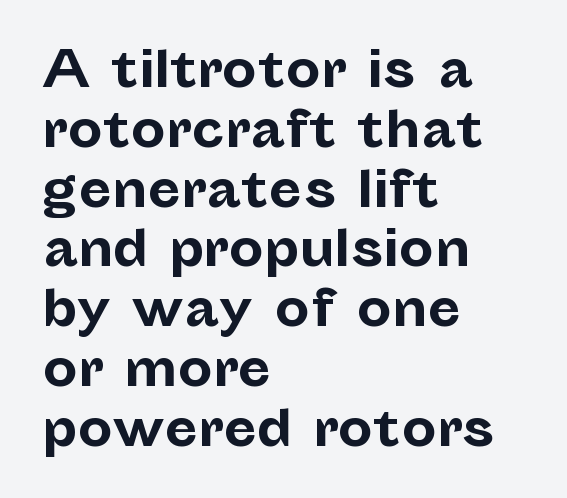
Serif or sans? Sans — the stroke terminals are bare. Honestly, there is no underline to notice here at all. Inter-character spacing is left at the font's built-in metrics. The passage is arranged the way most books set body copy — flush left. Vertical strokes here are truly vertical.
